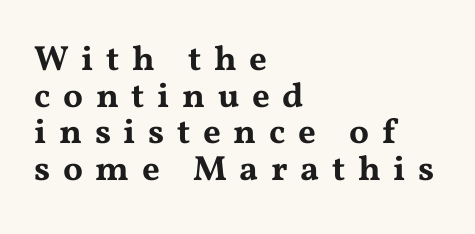
A typesetter would mark this as roman, not italic. The designer dialed line spacing down below the default. These lines stack with their left ends in a neat column. Display-style spreading of the glyphs; the letterfit is very open.
